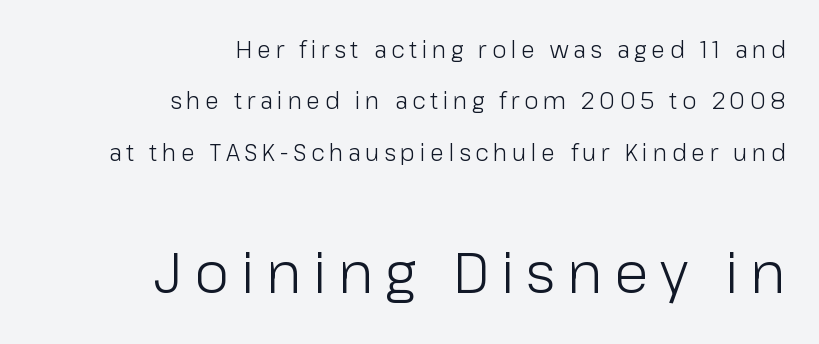
{"serif": "no", "italic": "no", "bold": "no", "weight": "light", "width": "normal", "stroke_contrast": "low", "x_height": "medium", "monospaced": "no", "underline": "no", "align": "right", "line_spacing": "loose", "line_spacing_ratio": 2.23, "letter_spacing": "wide", "letter_spacing_em": 0.2, "larger_block": "second", "size_ratio": 2.48, "glyph_px": 57}
